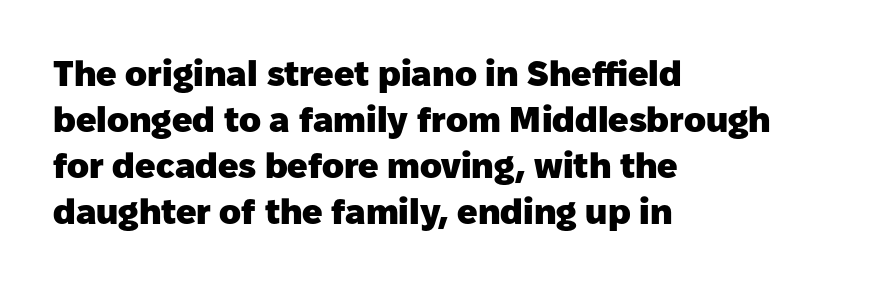
The image shows 36 px heavy sans-serif type, upright; set left-aligned, normal line spacing (1.28x), normal letter spacing, not underlined; low stroke contrast and a medium x-height.
